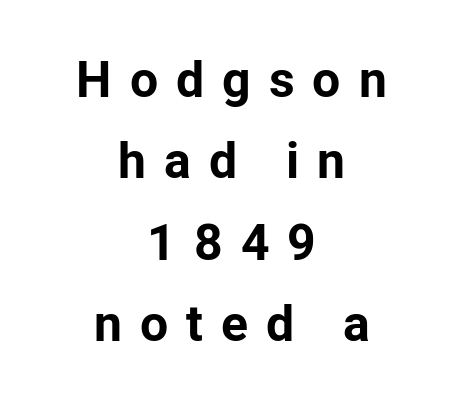
The image shows 50 px bold sans-serif type, upright; set centered, normal line spacing (1.63x), unusually wide letter spacing (+0.36 em), not underlined; low stroke contrast and a medium x-height.
